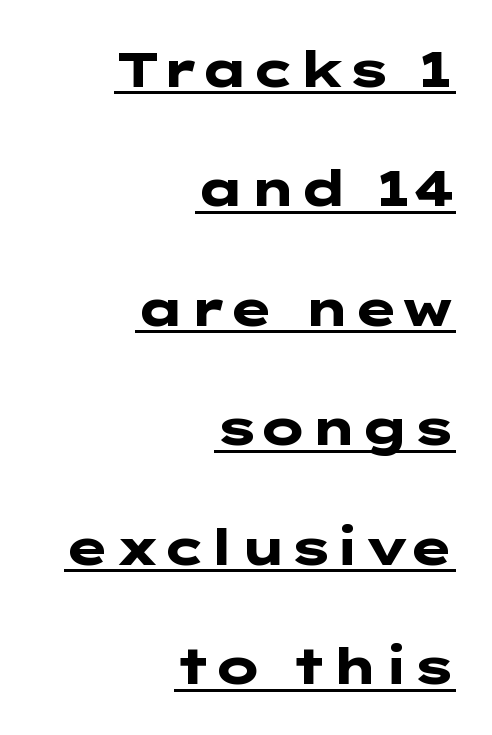
Q: Is the text bold? A: Yes.
Q: Is the text italic (slanted)? A: No, it is upright.
Q: Is the typeface a serif or a sans-serif typeface? A: Sans-serif.
Q: Is the text underlined? A: Yes.
Q: How is the paragraph aligned? A: Right-aligned.
Q: Is the spacing between letters normal or unusually wide? A: Normal.
Q: Is the spacing between lines tight, normal or loose? A: Loose.
Q: Width (condensed, normal, or wide)? A: Wide.
Q: Stroke contrast? A: Low.
Q: x-height? A: Medium.
